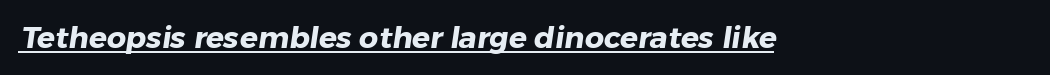
Q: Is the text bold? A: Yes.
Q: Is the typeface a serif or a sans-serif typeface? A: Sans-serif.
Q: Is the text underlined? A: Yes.
Q: How is the paragraph aligned? A: Left-aligned.
Q: Is the spacing between letters normal or unusually wide? A: Normal.
Q: Width (condensed, normal, or wide)? A: Normal.
Q: Stroke contrast? A: Low.
Q: x-height? A: Medium.
Q: Monospaced? A: No.
